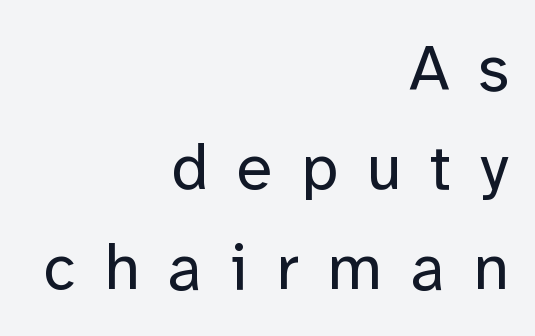
Ordinary non-slanted type is in use. You can tell from the bare stems that sans-serif type was used. Each word looks stretched out because of the extra space between its letters. This rendering uses right alignment, leaving the left contour irregular. The designer left line spacing at the default.
